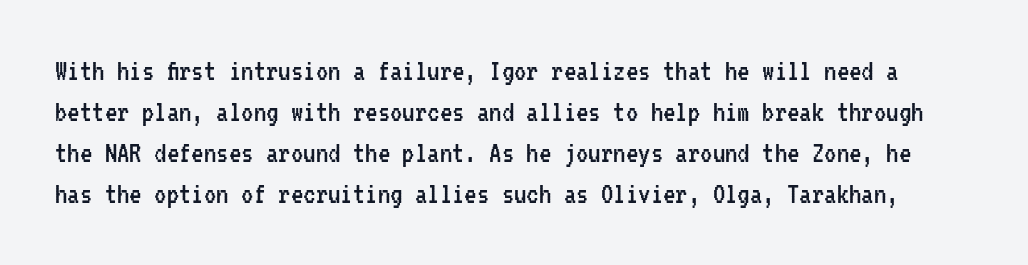
The image shows 31 px regular-weight, condensed sans-serif type, upright, monospaced; set normal line spacing (1.32x), normal letter spacing, not underlined; low stroke contrast and a medium x-height.
